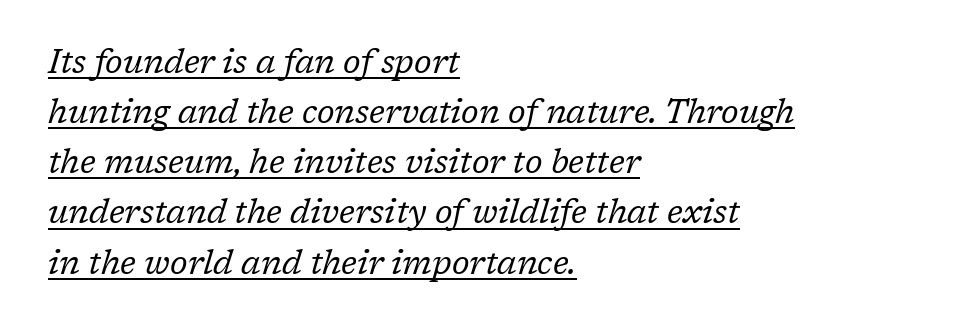
{"serif": "yes", "italic": "yes", "lean": "right", "slant_degrees": 17, "bold": "no", "weight": "regular", "width": "normal", "stroke_contrast": "low", "x_height": "medium", "monospaced": "no", "underline": "yes", "align": "left", "line_spacing": "normal", "line_spacing_ratio": 1.52, "letter_spacing": "normal", "letter_spacing_em": 0.0, "glyph_px": 33}
